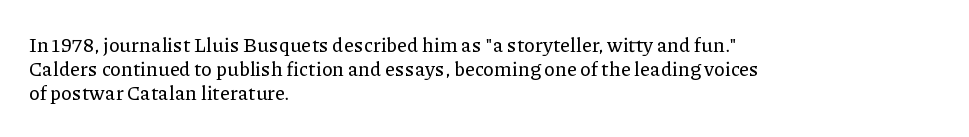
The image shows 20 px text type, upright; set left-aligned, line spacing 1.21x, normal letter spacing, not underlined.
